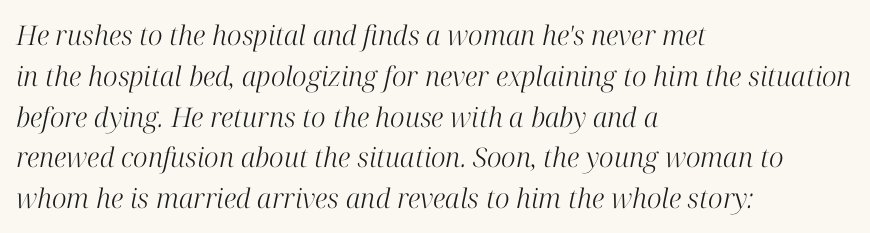
Q: Is the text bold? A: No.
Q: Is the text italic (slanted)? A: Yes, it leans right by about 12 degrees.
Q: Is the text underlined? A: No.
Q: How is the paragraph aligned? A: Left-aligned.
Q: Is the spacing between letters normal or unusually wide? A: Normal.
Q: Is the spacing between lines tight, normal or loose? A: Normal.
